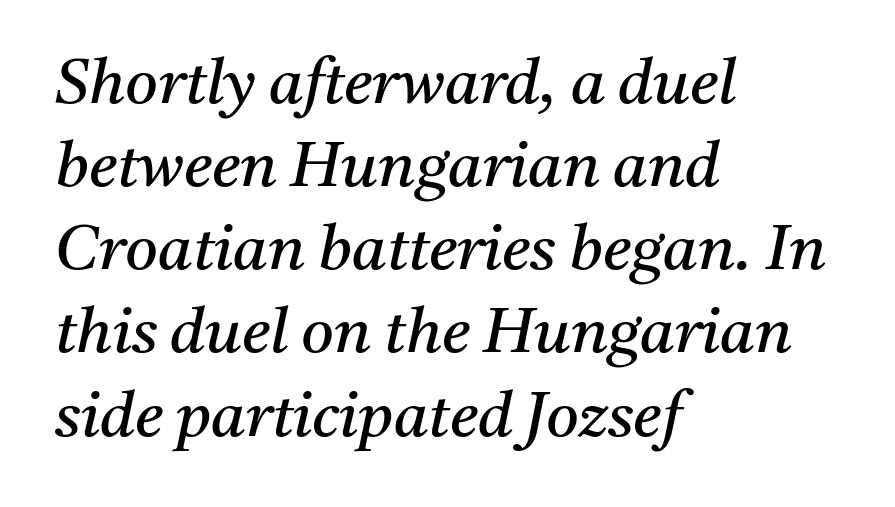
Reading down the block, your eye returns to a fixed left position each line. Classification — serif. Varying glyph widths throughout — classic text-font behaviour. A typesetter would call this leading conventional body-copy spacing. Compared with typical body copy, the letter spacing here is the same.
